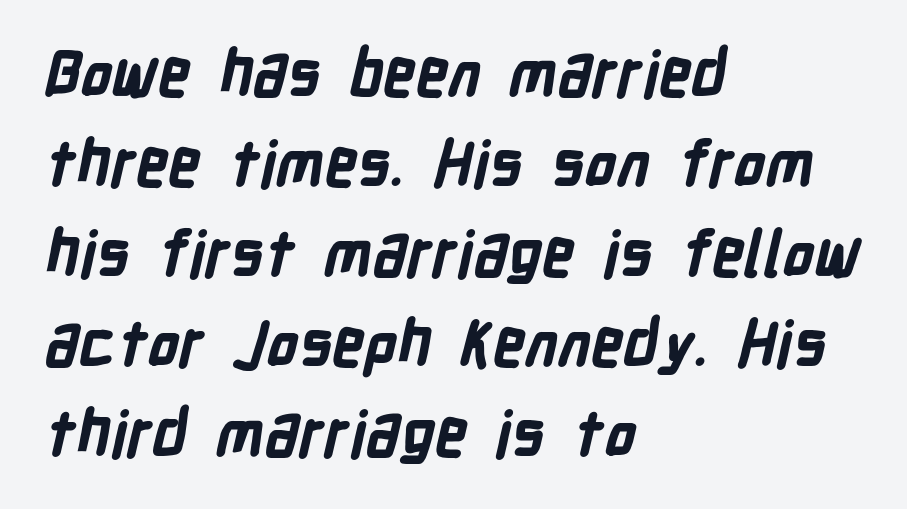
Q: Is the text bold? A: Yes.
Q: Is the typeface a serif or a sans-serif typeface? A: Sans-serif.
Q: Is the text underlined? A: No.
Q: How is the paragraph aligned? A: Left-aligned.
Q: Is the spacing between letters normal or unusually wide? A: Normal.
Q: Is the spacing between lines tight, normal or loose? A: Normal.
Q: Width (condensed, normal, or wide)? A: Condensed.
Q: Stroke contrast? A: Low.
Q: x-height? A: Medium.
Q: Monospaced? A: No.
